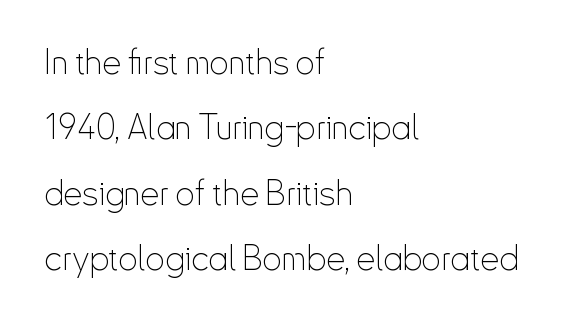
Q: Is the text bold? A: No.
Q: Is the text italic (slanted)? A: No, it is upright.
Q: Is the typeface a serif or a sans-serif typeface? A: Sans-serif.
Q: Is the text underlined? A: No.
Q: How is the paragraph aligned? A: Left-aligned.
Q: Is the spacing between letters normal or unusually wide? A: Normal.
Q: Is the spacing between lines tight, normal or loose? A: Loose.
Q: Width (condensed, normal, or wide)? A: Condensed.
Q: Stroke contrast? A: Low.
Q: x-height? A: Small.
Q: Monospaced? A: No.
